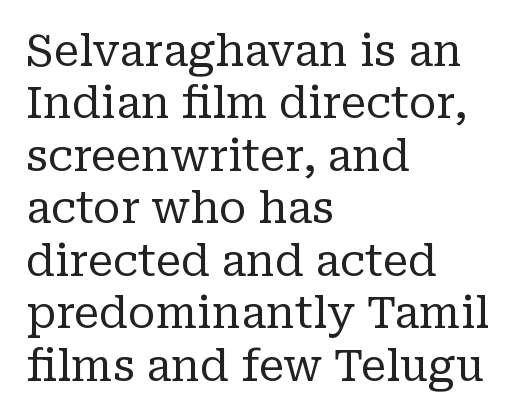
Q: Is the text bold? A: No.
Q: Is the text italic (slanted)? A: No, it is upright.
Q: Is the typeface a serif or a sans-serif typeface? A: Serif.
Q: Is the text underlined? A: No.
Q: How is the paragraph aligned? A: Left-aligned.
Q: Is the spacing between letters normal or unusually wide? A: Normal.
Q: Width (condensed, normal, or wide)? A: Normal.
Q: Stroke contrast? A: Low.
Q: x-height? A: Medium.
Q: Monospaced? A: No.
